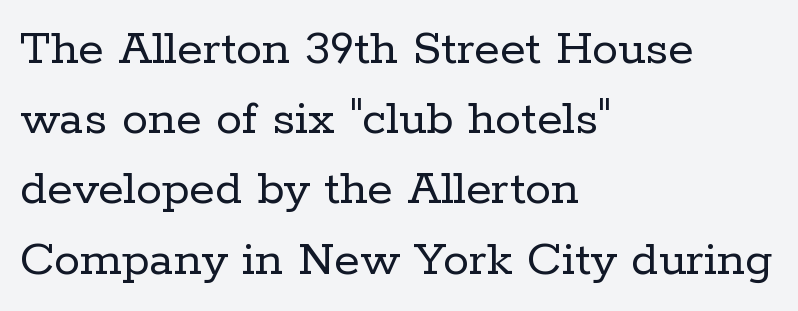
Teacher's note: observe the even left margin — that is flush-left alignment. The space beneath each line is pristine and unruled. The face used here is proportionally spaced, like ordinary book or web type. The typeface has the unassuming heft of standard copy or less.
